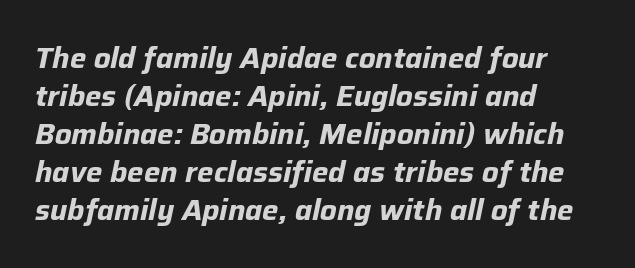
If you drew a ruler down the left edge, every line would touch it. Regarding leading, the lines here are spaced in the standard way. The horizontal fit of the characters is conventional and even. Is the type bold? Yes — the strokes are clearly thick and heavy. This rendering features lettering with no underline. Italic? Definitely — the glyphs are oblique.
